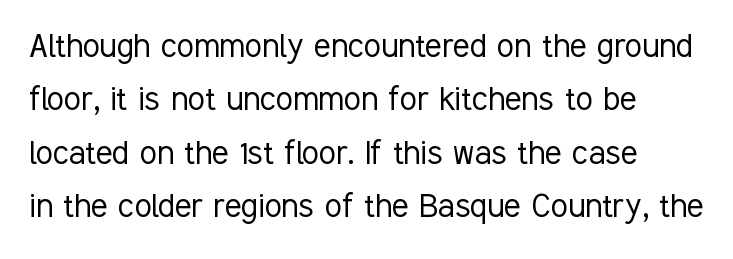
Q: Is the text bold? A: No.
Q: Is the text italic (slanted)? A: No, it is upright.
Q: Is the typeface a serif or a sans-serif typeface? A: Sans-serif.
Q: Is the text underlined? A: No.
Q: Is the spacing between letters normal or unusually wide? A: Normal.
Q: Is the spacing between lines tight, normal or loose? A: Normal.
Q: Width (condensed, normal, or wide)? A: Condensed.
Q: Stroke contrast? A: Low.
Q: x-height? A: Medium.
Q: Monospaced? A: No.
